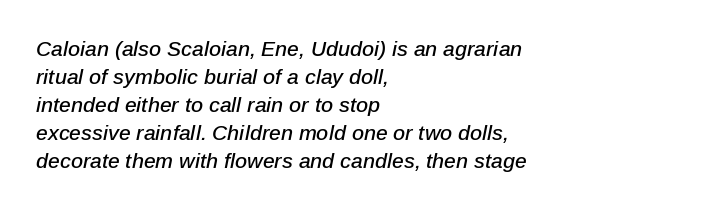
The image shows 21 px text type, italic (leaning right); set left-aligned, normal line spacing (1.33x), normal letter spacing, not underlined.
